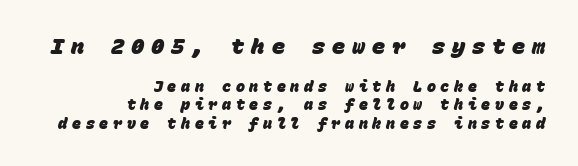
{"bold": "yes", "underline": "no", "align": "right", "line_spacing_ratio": 1.21, "letter_spacing": "wide", "letter_spacing_em": 0.31, "larger_block": "first", "size_ratio": 1.47, "glyph_px": 22}
